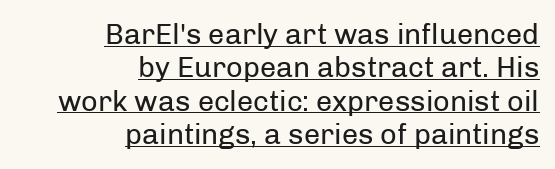
{"serif": "no", "italic": "no", "bold": "no", "weight": "regular", "width": "normal", "stroke_contrast": "low", "x_height": "medium", "monospaced": "no", "underline": "yes", "align": "right", "line_spacing": "tight", "line_spacing_ratio": 1.15, "letter_spacing": "normal", "letter_spacing_em": 0.0, "glyph_px": 29}
